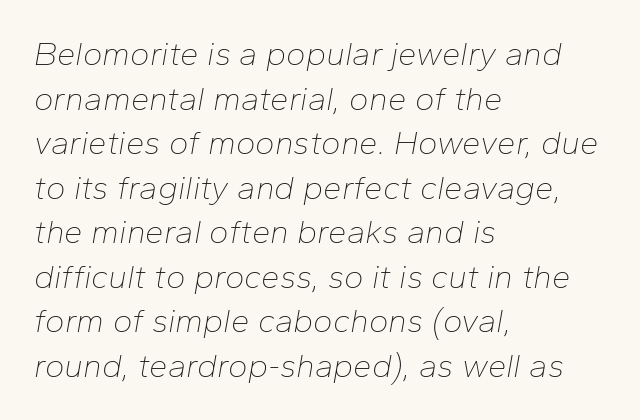
{"italic": "yes", "lean": "right", "slant_degrees": 10, "bold": "no", "weight": "thin", "width": "normal", "stroke_contrast": "low", "x_height": "medium", "monospaced": "no", "underline": "no", "align": "left", "line_spacing": "normal", "line_spacing_ratio": 1.35, "letter_spacing": "normal", "letter_spacing_em": 0.0, "glyph_px": 33}
